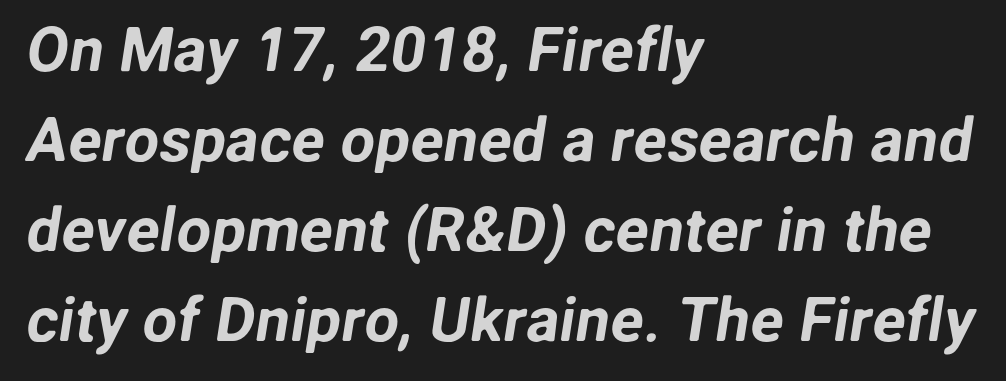
The image shows 62 px sans-serif type; set left-aligned, normal line spacing (1.45x), normal letter spacing, not underlined; low stroke contrast and a medium x-height.
